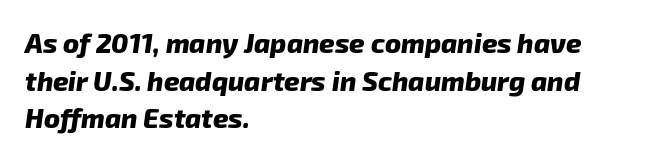
The horizontal fit of the characters is conventional and even. Line starts are locked; line ends wander. Line spacing here is normal. Anything drawn beneath the words? Only blank space.
